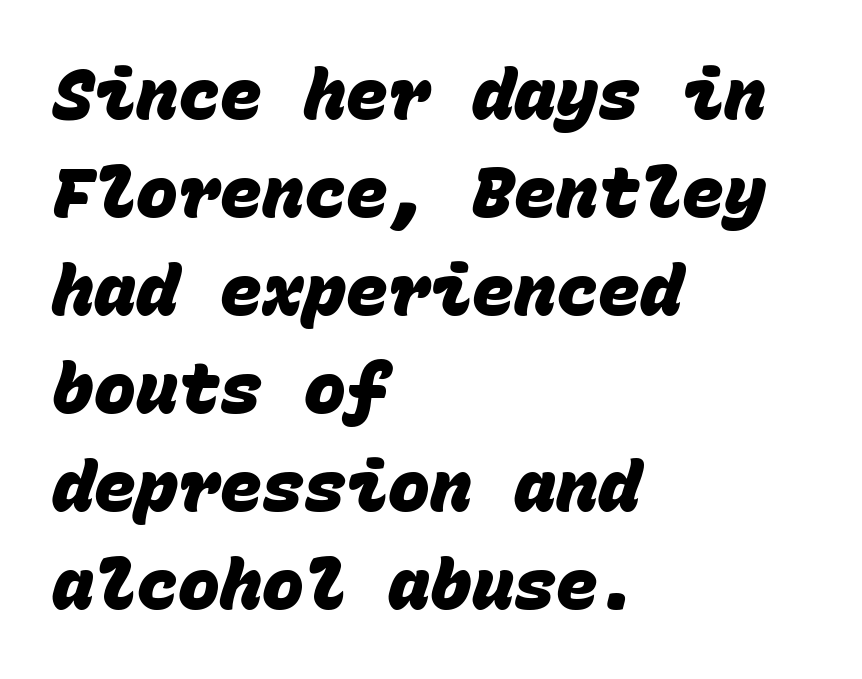
Line starts are locked; line ends wander. Students, observe: this is what conventionally led text looks like. The letters march in equal steps, a hallmark of fixed-pitch type. Decoration check: the copy has no underline. Strokes here are thick enough to call this a true bold.
